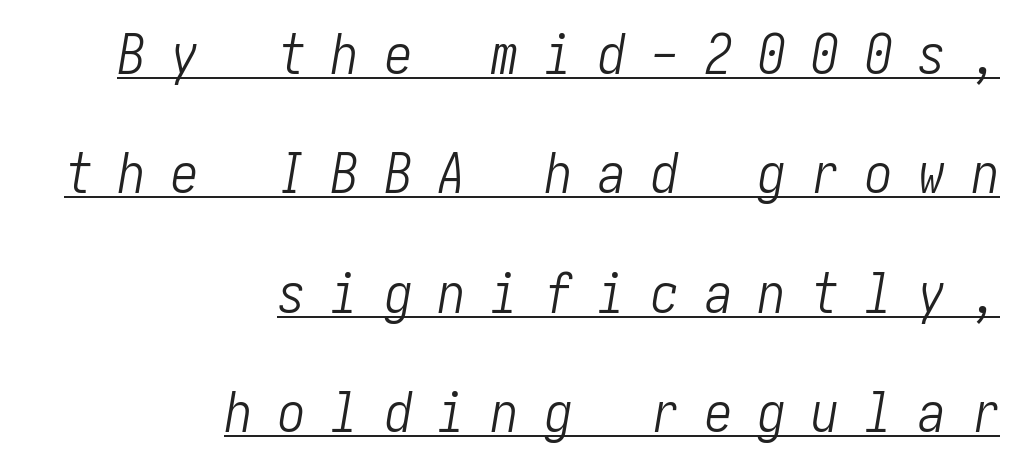
The image shows 55 px light, condensed type, italic (leaning right); set right-aligned, loose line spacing (2.17x), unusually wide letter spacing (+0.47 em), underlined; low stroke contrast and a medium x-height.
